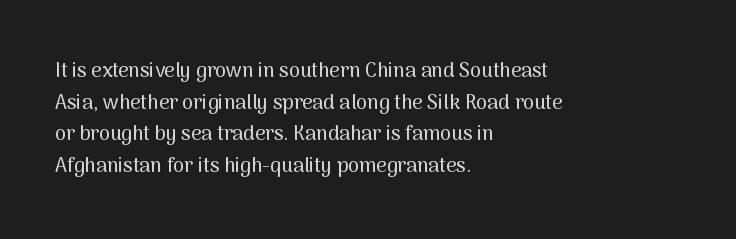
The image shows 20 px text type, upright; set left-aligned, normal line spacing (1.58x), normal letter spacing, not underlined.
